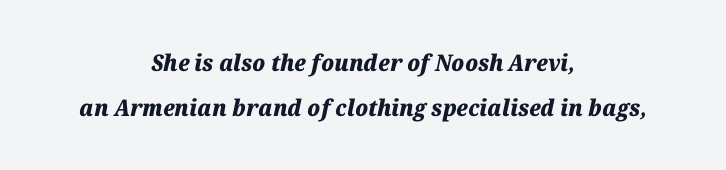
{"italic": "yes", "lean": "right", "slant_degrees": 12, "bold": "yes", "underline": "no", "align": "center", "line_spacing": "loose", "line_spacing_ratio": 1.96, "letter_spacing": "normal", "letter_spacing_em": 0.0, "glyph_px": 23}
